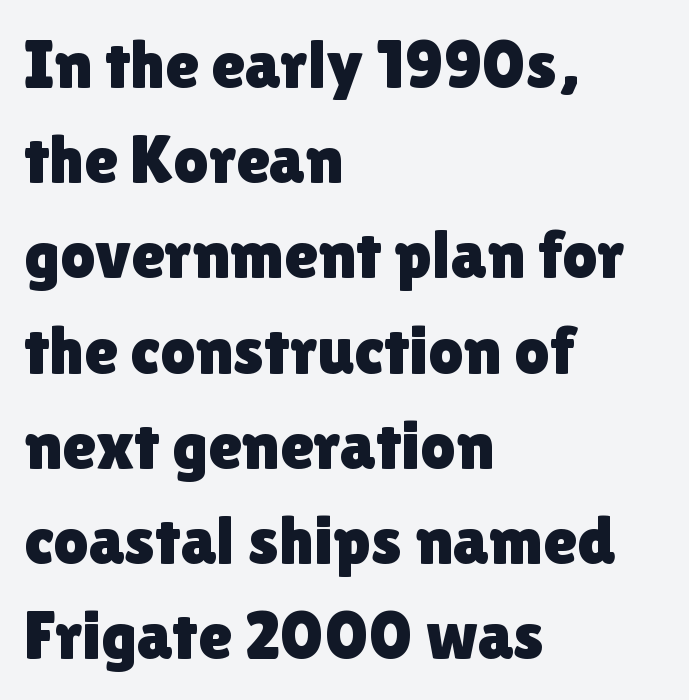
{"serif": "no", "italic": "no", "width": "normal", "stroke_contrast": "low", "x_height": "medium", "monospaced": "no", "underline": "no", "align": "left", "line_spacing": "normal", "line_spacing_ratio": 1.38, "letter_spacing": "normal", "letter_spacing_em": 0.0, "glyph_px": 69}
